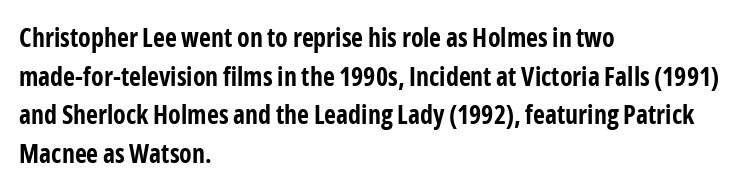
The image shows 26 px bold type, upright; set left-aligned, normal line spacing (1.49x), normal letter spacing, not underlined.
